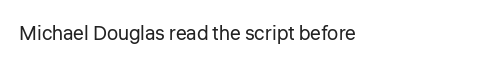
Posture: upright roman. Short note: letters normally spaced. The weight would be labelled regular, book, light, or lighter still. Lines of text with bare space underneath.
